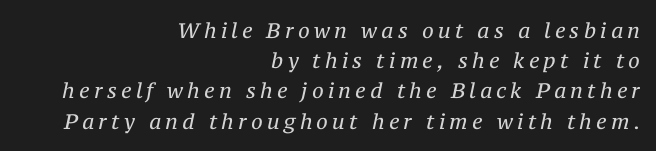
Q: Is the text bold? A: No.
Q: Is the text italic (slanted)? A: Yes, it leans right by about 12 degrees.
Q: Is the text underlined? A: No.
Q: How is the paragraph aligned? A: Right-aligned.
Q: Is the spacing between letters normal or unusually wide? A: Unusually wide.
Q: Is the spacing between lines tight, normal or loose? A: Normal.
